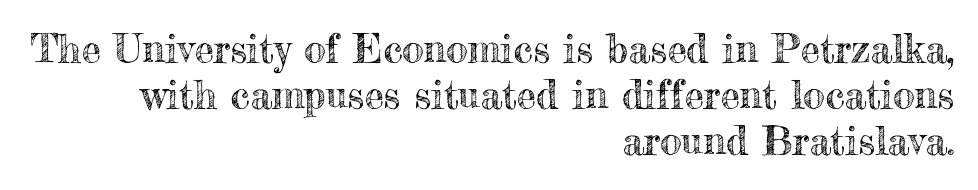
Q: Is the text italic (slanted)? A: No, it is upright.
Q: Is the text underlined? A: No.
Q: How is the paragraph aligned? A: Right-aligned.
Q: Is the spacing between letters normal or unusually wide? A: Normal.
Q: Width (condensed, normal, or wide)? A: Normal.
Q: x-height? A: Small.
Q: Monospaced? A: No.
